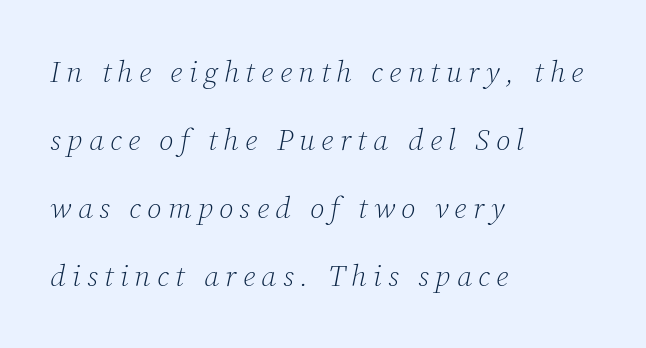
The image shows 30 px light serif type, italic (leaning right); set left-aligned, loose line spacing (2.27x), unusually wide letter spacing (+0.21 em), not underlined; low stroke contrast and a medium x-height.
